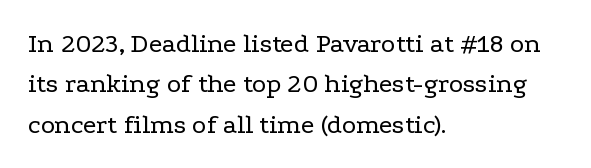
The image shows 27 px text type, upright; set left-aligned, normal line spacing (1.5x), normal letter spacing, not underlined.
